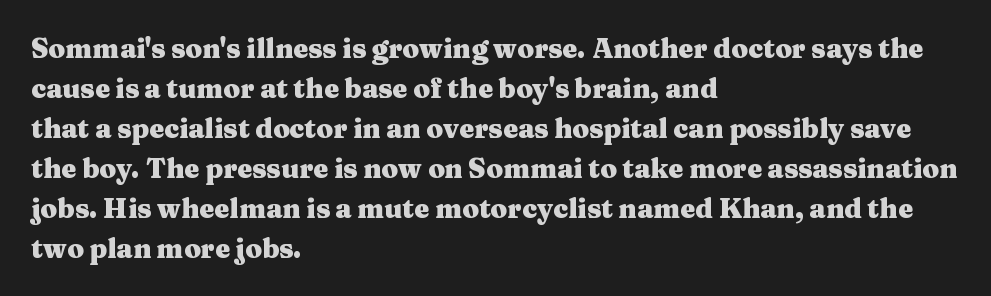
{"italic": "no", "bold": "yes", "underline": "no", "align": "left", "line_spacing": "normal", "line_spacing_ratio": 1.48, "letter_spacing": "normal", "letter_spacing_em": 0.0, "glyph_px": 27}
